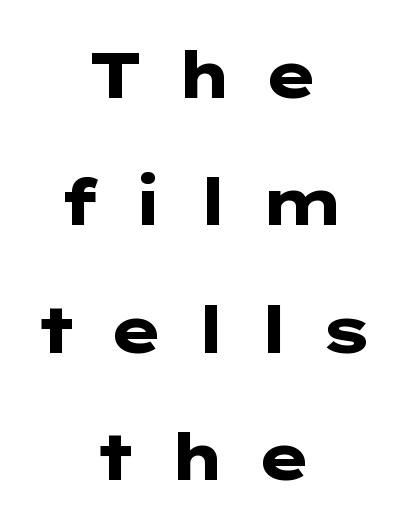
The image shows 64 px heavy, wide sans-serif type, upright; set centered, loose line spacing (1.99x), unusually wide letter spacing (+0.45 em), not underlined; low stroke contrast and a medium x-height.
